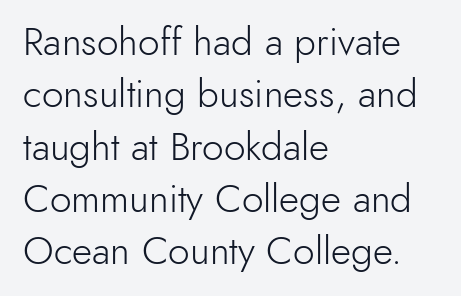
{"serif": "no", "italic": "no", "bold": "no", "weight": "light", "width": "normal", "x_height": "small", "monospaced": "no", "underline": "no", "align": "left", "line_spacing": "normal", "line_spacing_ratio": 1.34, "letter_spacing": "normal", "letter_spacing_em": 0.0, "glyph_px": 39}
